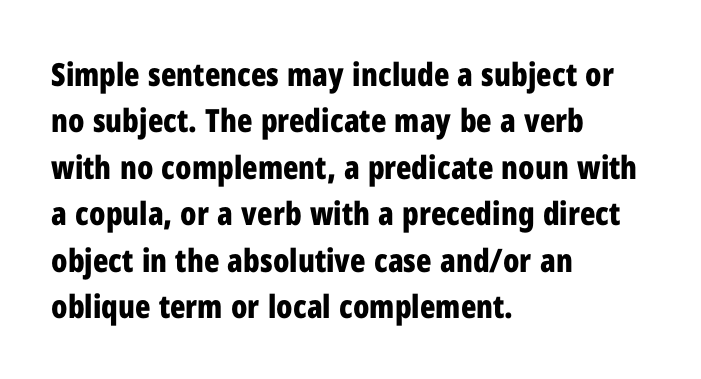
The image shows 32 px bold, condensed sans-serif type, upright; set left-aligned, normal line spacing (1.45x), normal letter spacing, not underlined; low stroke contrast and a medium x-height.
